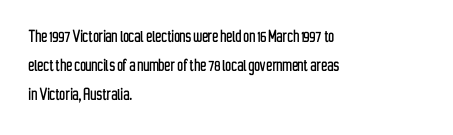
The image shows 20 px text type, upright; set left-aligned, normal line spacing (1.45x), normal letter spacing, not underlined.
